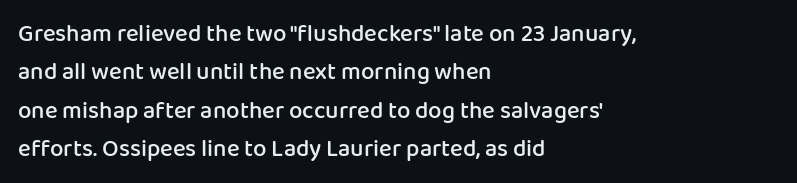
The rendering uses a moderate line-height, typical for paragraphs. How heavy is the stroke? Medium-heavy — a semibold, shy of bold. In CSS terms this would be text-align: left. The glyphs are unaccompanied by any horizontal stroke below them.
